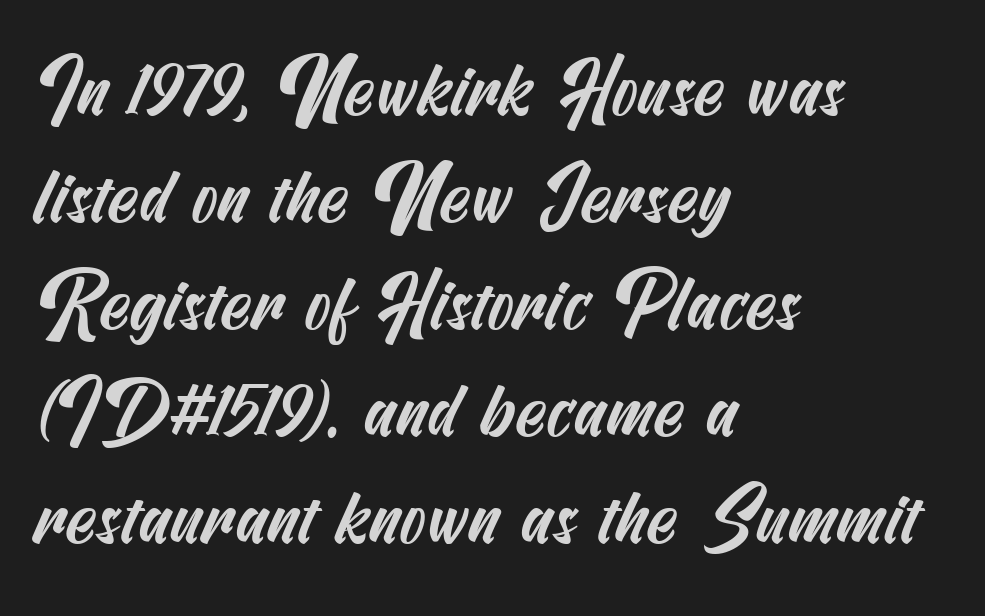
{"serif": "no", "width": "condensed", "stroke_contrast": "medium", "x_height": "small", "underline": "no", "align": "left", "line_spacing": "normal", "line_spacing_ratio": 1.39, "letter_spacing": "normal", "letter_spacing_em": 0.0, "glyph_px": 77}
